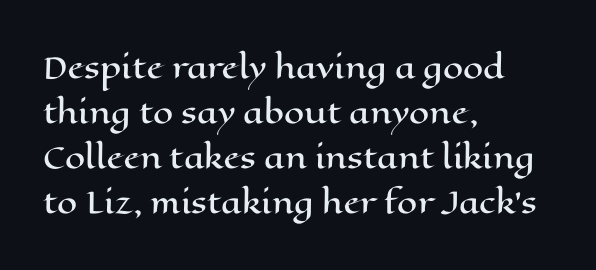
Q: Is the text italic (slanted)? A: No, it is upright.
Q: Is the text underlined? A: No.
Q: How is the paragraph aligned? A: Left-aligned.
Q: Is the spacing between letters normal or unusually wide? A: Normal.
Q: Is the spacing between lines tight, normal or loose? A: Normal.
Q: Width (condensed, normal, or wide)? A: Wide.
Q: Stroke contrast? A: High.
Q: x-height? A: Medium.
Q: Monospaced? A: No.
